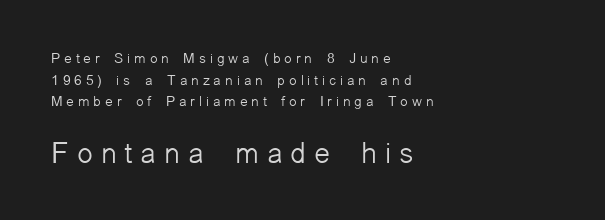
Block two is the big one; block one sits smaller above it. Compared with a centered layout, this one pins lines to the left instead. You could not count columns in this text — the font is proportionally spaced. The typography opts for an upright posture over an oblique one. Each new line begins a customary step beneath the previous one.
